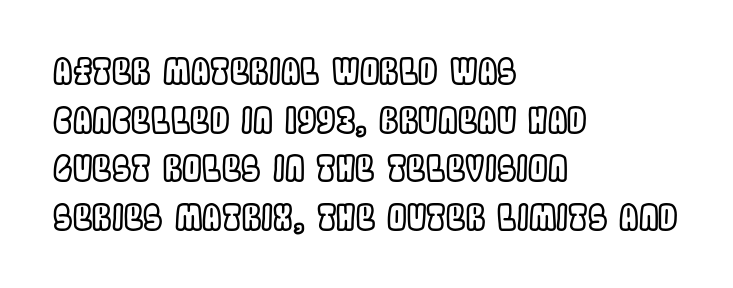
Notice how the passage keeps a crisp vertical edge on the left only. Standard letterfit; no display-style spreading of the glyphs. It's the straight-up-and-down kind of type. The vertical gap from one line to the next is medium. Here the designer chose a conventional face with non-uniform glyph widths. Check under the words: just untouched page.
